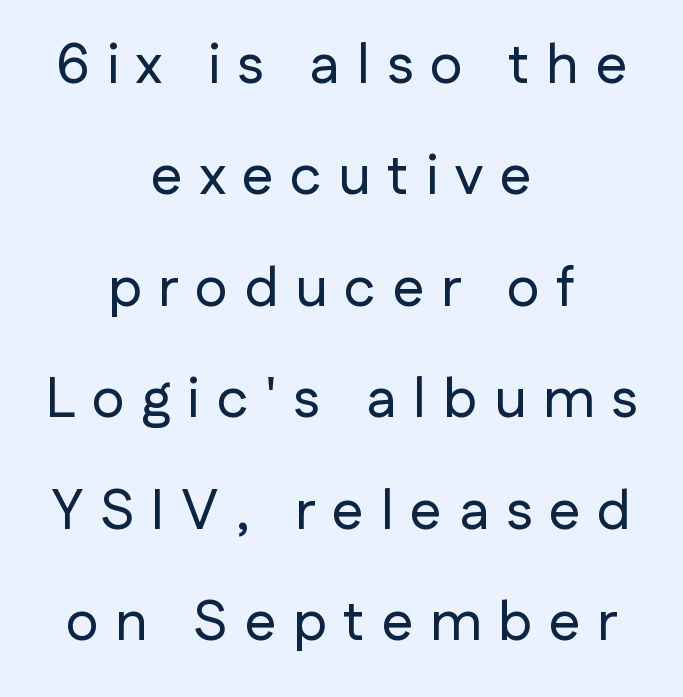
Q: Is the text italic (slanted)? A: No, it is upright.
Q: Is the typeface a serif or a sans-serif typeface? A: Sans-serif.
Q: Is the text underlined? A: No.
Q: How is the paragraph aligned? A: Centered.
Q: Is the spacing between letters normal or unusually wide? A: Unusually wide.
Q: Is the spacing between lines tight, normal or loose? A: Loose.
Q: Width (condensed, normal, or wide)? A: Normal.
Q: Stroke contrast? A: Low.
Q: x-height? A: Medium.
Q: Monospaced? A: No.
